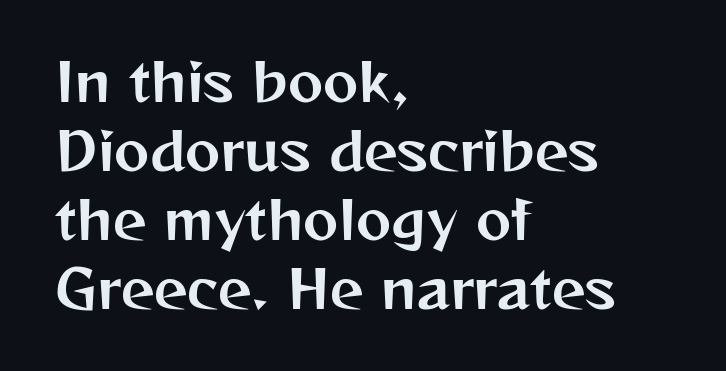
The image shows 53 px sans-serif type, upright; set left-aligned, normal line spacing (1.3x), normal letter spacing, not underlined; medium stroke contrast and a medium x-height.
